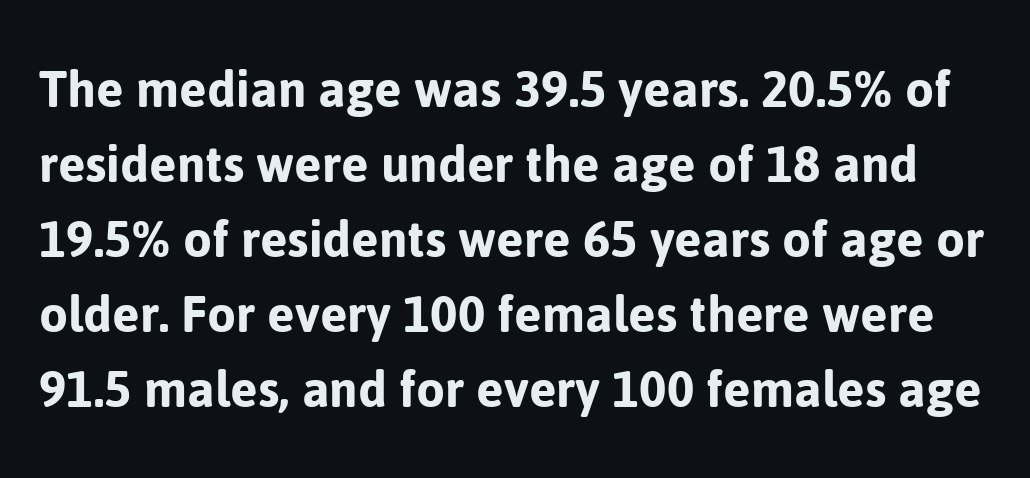
Q: Is the text italic (slanted)? A: No, it is upright.
Q: Is the typeface a serif or a sans-serif typeface? A: Sans-serif.
Q: Is the text underlined? A: No.
Q: Is the spacing between letters normal or unusually wide? A: Normal.
Q: Is the spacing between lines tight, normal or loose? A: Normal.
Q: Width (condensed, normal, or wide)? A: Normal.
Q: Stroke contrast? A: Low.
Q: x-height? A: Medium.
Q: Monospaced? A: No.
